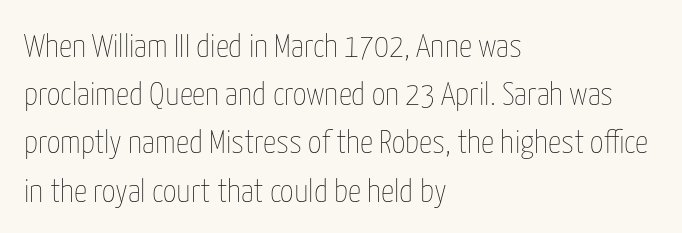
Q: Is the text bold? A: No.
Q: Is the text italic (slanted)? A: No, it is upright.
Q: Is the text underlined? A: No.
Q: How is the paragraph aligned? A: Left-aligned.
Q: Is the spacing between letters normal or unusually wide? A: Normal.
Q: Is the spacing between lines tight, normal or loose? A: Normal.
Q: Width (condensed, normal, or wide)? A: Condensed.
Q: Stroke contrast? A: Low.
Q: x-height? A: Medium.
Q: Monospaced? A: No.
